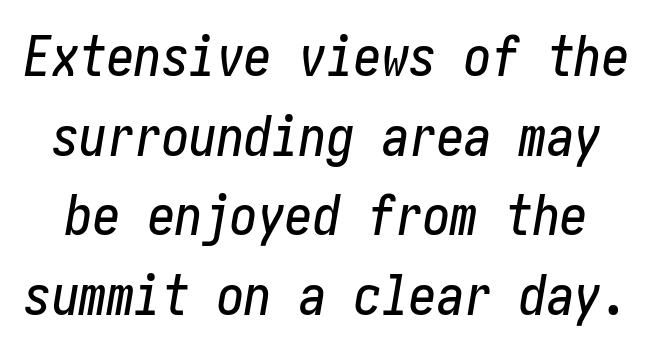
{"italic": "yes", "lean": "right", "slant_degrees": 10, "width": "condensed", "stroke_contrast": "low", "x_height": "medium", "underline": "no", "line_spacing": "normal", "line_spacing_ratio": 1.45, "letter_spacing": "normal", "letter_spacing_em": 0.0, "glyph_px": 55}
